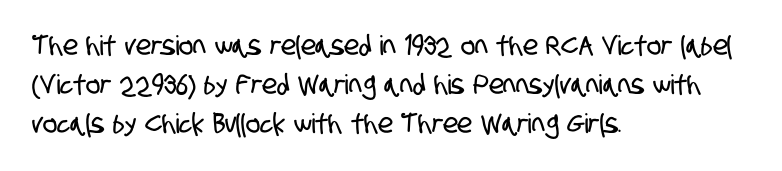
Q: Is the text underlined? A: No.
Q: How is the paragraph aligned? A: Left-aligned.
Q: Is the spacing between letters normal or unusually wide? A: Normal.
Q: Is the spacing between lines tight, normal or loose? A: Normal.
